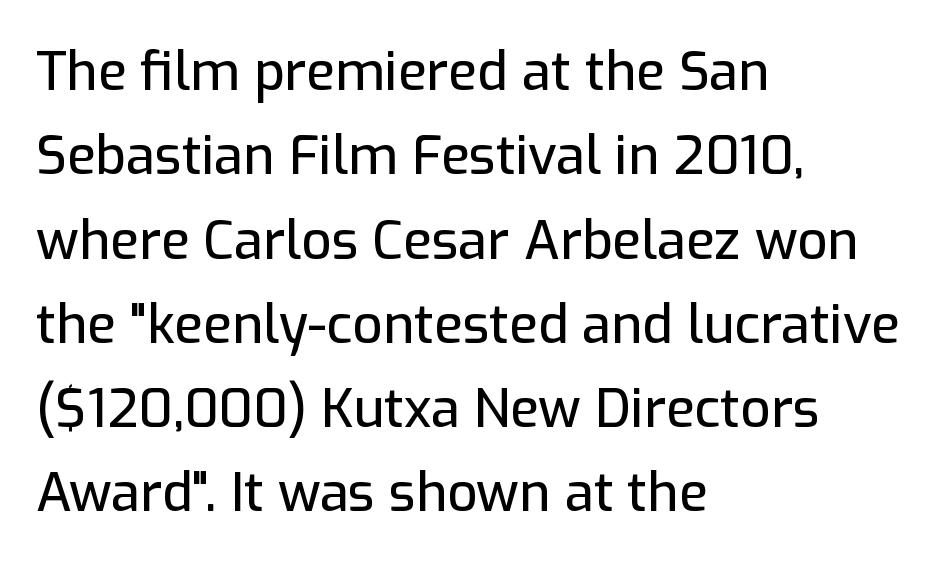
{"serif": "no", "italic": "no", "width": "normal", "stroke_contrast": "low", "x_height": "medium", "monospaced": "no", "underline": "no", "align": "left", "line_spacing": "normal", "line_spacing_ratio": 1.59, "letter_spacing": "normal", "letter_spacing_em": 0.0, "glyph_px": 53}
